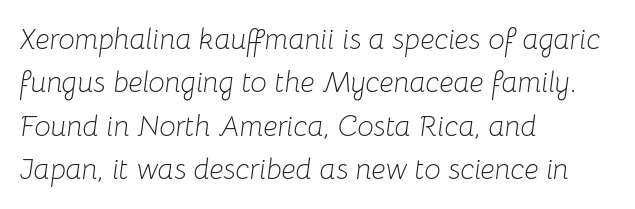
{"italic": "yes", "lean": "right", "slant_degrees": 8, "bold": "no", "weight": "light", "width": "normal", "stroke_contrast": "low", "x_height": "medium", "monospaced": "no", "underline": "no", "align": "left", "line_spacing": "normal", "line_spacing_ratio": 1.5, "letter_spacing": "normal", "letter_spacing_em": 0.0, "glyph_px": 29}
